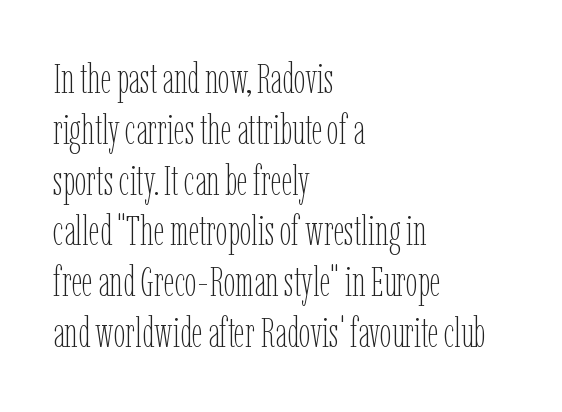
Nobody drew a line under any word here. Honestly, the letter spacing is just normal — you wouldn't notice it. Alignment: flush left. The font's upright variant was chosen for this text. The face used here is proportionally spaced, like ordinary book or web type.
